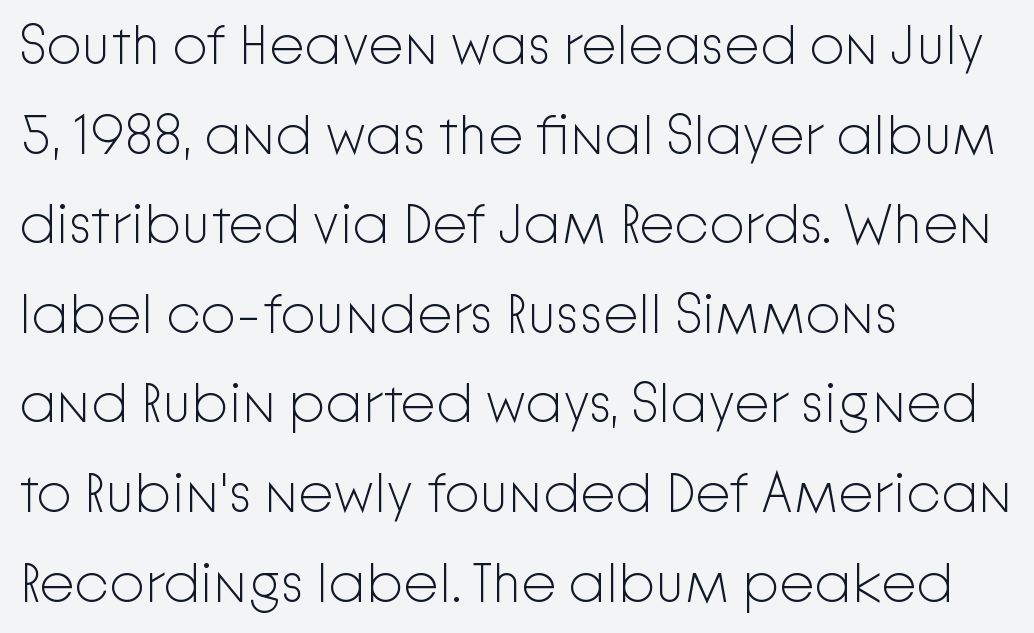
Leading: standard. The face used here is proportionally spaced, like ordinary book or web type. Nothing heavy about these letters — not bold at all. Beneath every word, the page is bare. The typeface chosen for these lines omits serifs. The face used here is rendered with its standard letterfit.
